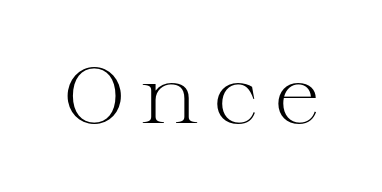
Q: Is the text bold? A: No.
Q: Is the text italic (slanted)? A: No, it is upright.
Q: Is the typeface a serif or a sans-serif typeface? A: Serif.
Q: Is the text underlined? A: No.
Q: Width (condensed, normal, or wide)? A: Wide.
Q: Stroke contrast? A: Medium.
Q: x-height? A: Medium.
Q: Monospaced? A: No.
